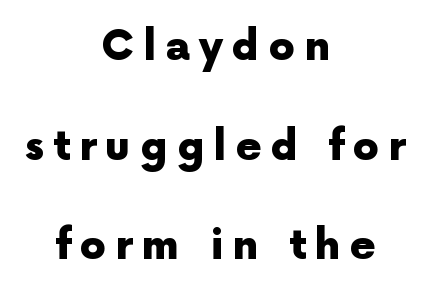
{"serif": "no", "italic": "no", "bold": "yes", "weight": "heavy", "width": "normal", "x_height": "medium", "monospaced": "no", "underline": "no", "align": "center", "line_spacing": "loose", "line_spacing_ratio": 2.43, "letter_spacing": "wide", "letter_spacing_em": 0.22, "glyph_px": 41}
